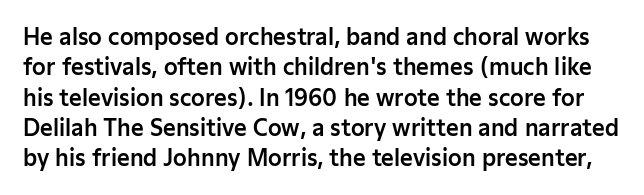
The image shows 22 px text type, upright; set normal line spacing (1.38x), normal letter spacing, not underlined.
